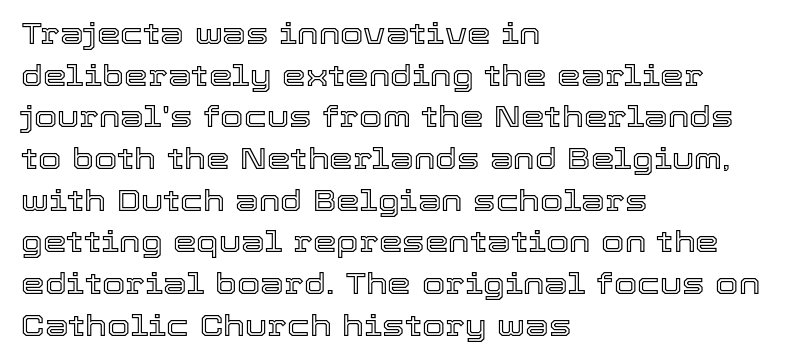
{"italic": "no", "width": "normal", "x_height": "medium", "monospaced": "no", "underline": "no", "align": "left", "line_spacing": "normal", "line_spacing_ratio": 1.39, "letter_spacing": "normal", "letter_spacing_em": 0.0, "glyph_px": 30}
